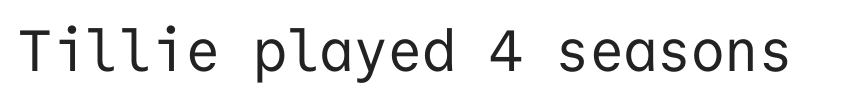
The image shows 58 px regular-weight sans-serif type, upright, monospaced; set normal letter spacing, not underlined; low stroke contrast and a medium x-height.
